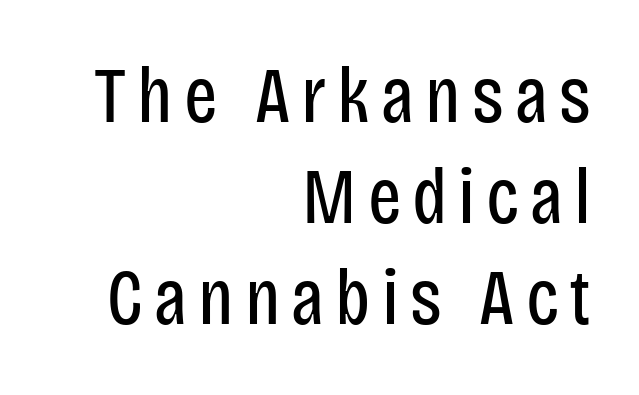
Counters stay open thanks to moderate or lighter strokes. Posture: upright roman. These lines stack with their right ends in a neat column. The space between consecutive lines is moderate. A typesetter would call this proportional, since set widths differ per character.
